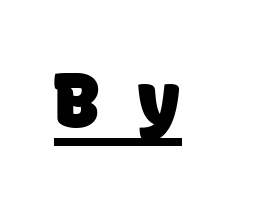
Q: Is the text bold? A: Yes.
Q: Is the typeface a serif or a sans-serif typeface? A: Sans-serif.
Q: Is the text underlined? A: Yes.
Q: Is the spacing between letters normal or unusually wide? A: Unusually wide.
Q: Width (condensed, normal, or wide)? A: Normal.
Q: Stroke contrast? A: Low.
Q: x-height? A: Large.
Q: Monospaced? A: Yes.
